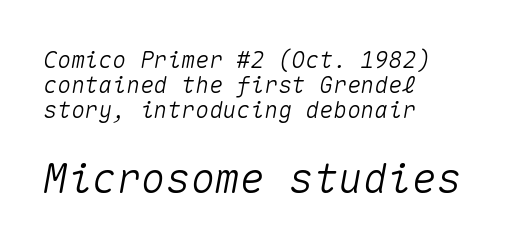
Q: Is the text italic (slanted)? A: Yes, it leans right by about 10 degrees.
Q: Is the text underlined? A: No.
Q: How is the paragraph aligned? A: Left-aligned.
Q: Is the spacing between letters normal or unusually wide? A: Normal.
Q: Is the spacing between lines tight, normal or loose? A: Tight.
Q: Which block of text is set in a larger size, the first (top) or the second (bottom)? A: The second (bottom) one.
Q: Width (condensed, normal, or wide)? A: Normal.
Q: Stroke contrast? A: Medium.
Q: x-height? A: Medium.
Q: Monospaced? A: Yes.
